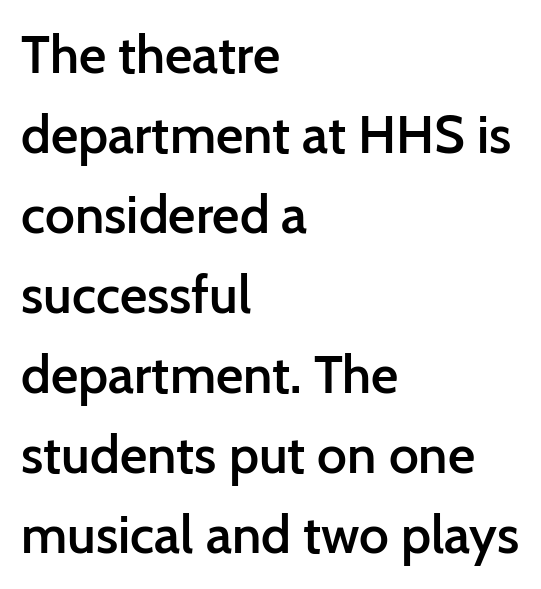
{"serif": "no", "italic": "no", "bold": "semi", "weight": "semibold", "width": "normal", "stroke_contrast": "low", "x_height": "medium", "monospaced": "no", "underline": "no", "align": "left", "line_spacing": "normal", "line_spacing_ratio": 1.51, "letter_spacing": "normal", "letter_spacing_em": 0.0, "glyph_px": 53}
